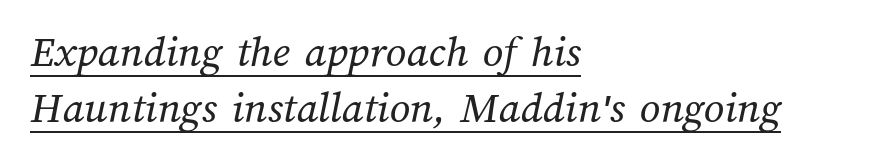
The image shows 45 px regular-weight type; set left-aligned, normal line spacing (1.25x), normal letter spacing, underlined; medium stroke contrast and a medium x-height.
